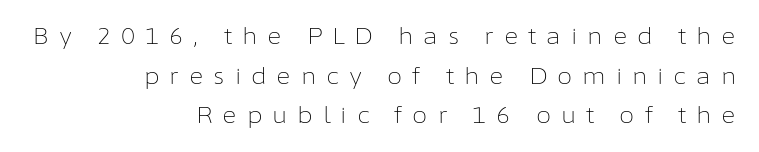
The glyphs are unaccompanied by any horizontal stroke below them. A typesetter would call this heavily tracked-out type. These lines are set flush right with a ragged left edge. The passage shown is not bold in any degree.
